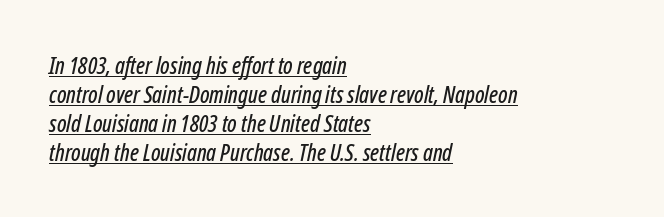
The typesetter chose a ragged-right arrangement here. There is no visible air inserted between adjacent glyphs. How would I describe the line gaps? Plain and ordinary. Rendered with sloped, italic letterforms.
